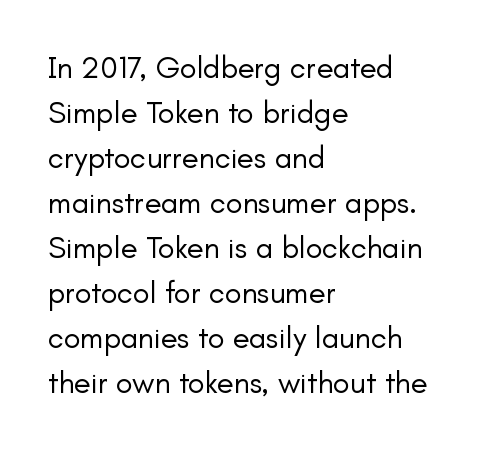
{"serif": "no", "italic": "no", "bold": "no", "weight": "regular", "width": "normal", "stroke_contrast": "low", "x_height": "small", "monospaced": "no", "underline": "no", "align": "left", "line_spacing": "normal", "line_spacing_ratio": 1.45, "letter_spacing": "normal", "letter_spacing_em": 0.0, "glyph_px": 31}
